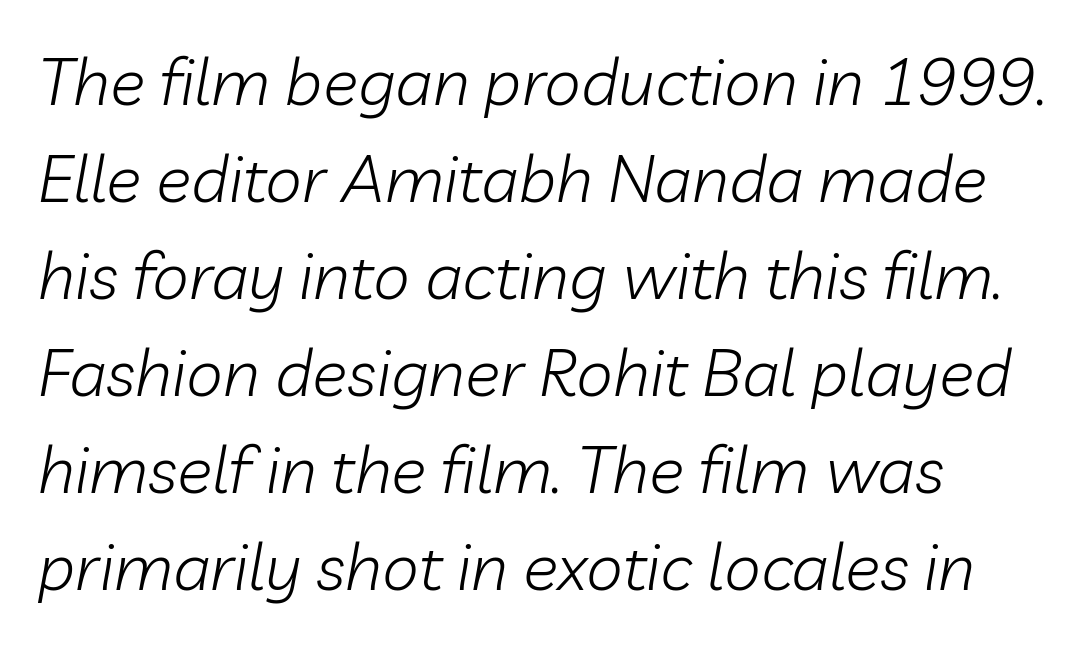
{"italic": "yes", "lean": "right", "slant_degrees": 10, "bold": "no", "weight": "light", "width": "normal", "stroke_contrast": "low", "x_height": "medium", "monospaced": "no", "underline": "no", "align": "left", "line_spacing": "normal", "line_spacing_ratio": 1.47, "letter_spacing": "normal", "letter_spacing_em": 0.0, "glyph_px": 66}
